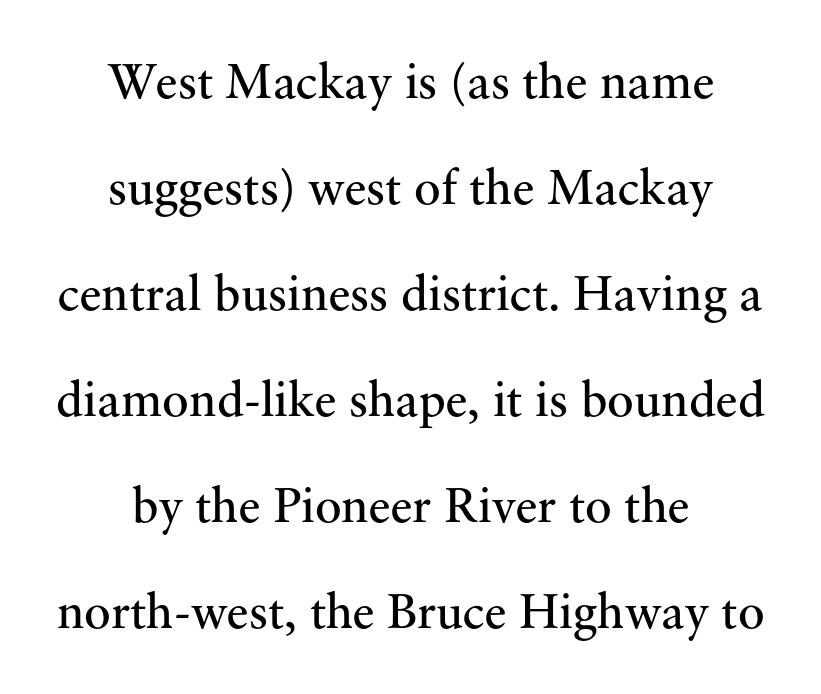
Q: Is the text bold? A: No.
Q: Is the text italic (slanted)? A: No, it is upright.
Q: Is the typeface a serif or a sans-serif typeface? A: Serif.
Q: Is the text underlined? A: No.
Q: How is the paragraph aligned? A: Centered.
Q: Is the spacing between letters normal or unusually wide? A: Normal.
Q: Is the spacing between lines tight, normal or loose? A: Loose.
Q: Width (condensed, normal, or wide)? A: Normal.
Q: Stroke contrast? A: Medium.
Q: x-height? A: Small.
Q: Monospaced? A: No.
